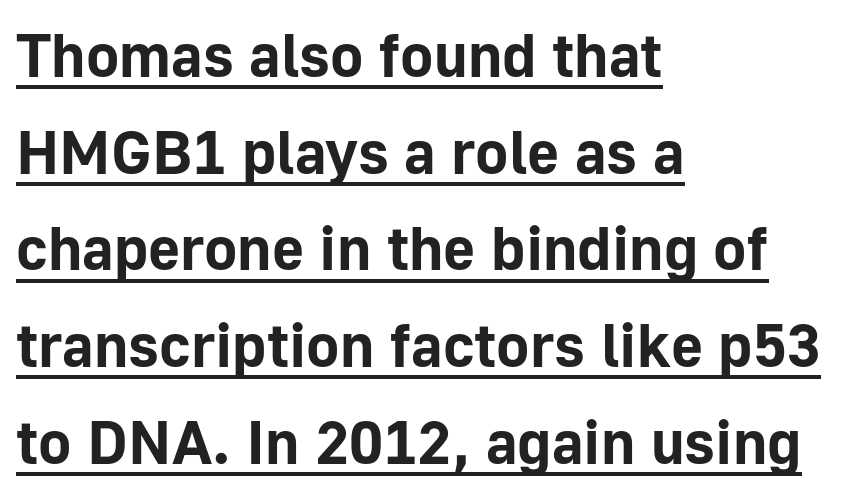
The glyphs have the mass of a bold cut. Are there feet on the stems? There aren't — it's a sans. The type is set solid horizontally, with unmodified tracking. Proportional: the letters do not fall into vertical columns. Tall strokes in this sample are plumb rather than angled. Compared with typical paragraphs, the rows here are spaced about the same.
